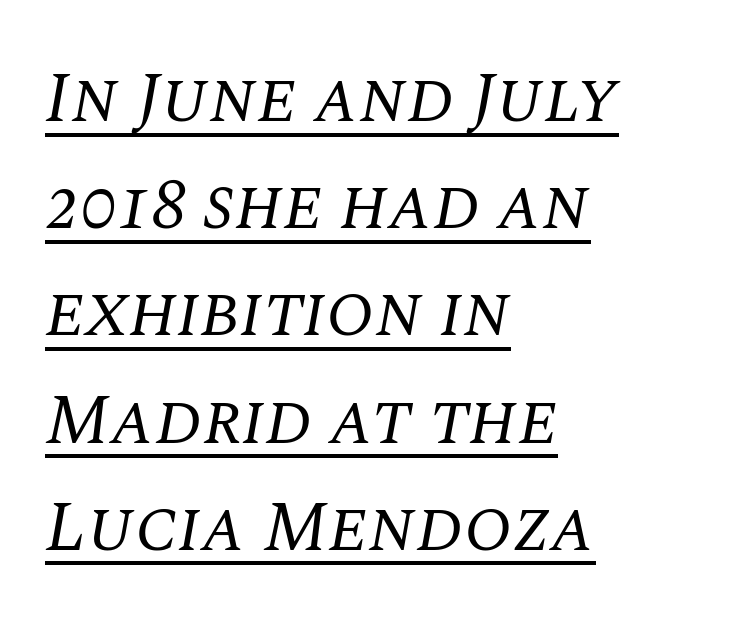
{"serif": "yes", "italic": "yes", "lean": "right", "slant_degrees": 10, "bold": "no", "weight": "regular", "width": "normal", "stroke_contrast": "medium", "x_height": "large", "monospaced": "no", "underline": "yes", "align": "left", "line_spacing": "normal", "line_spacing_ratio": 1.51, "letter_spacing": "normal", "letter_spacing_em": 0.0, "glyph_px": 71}
